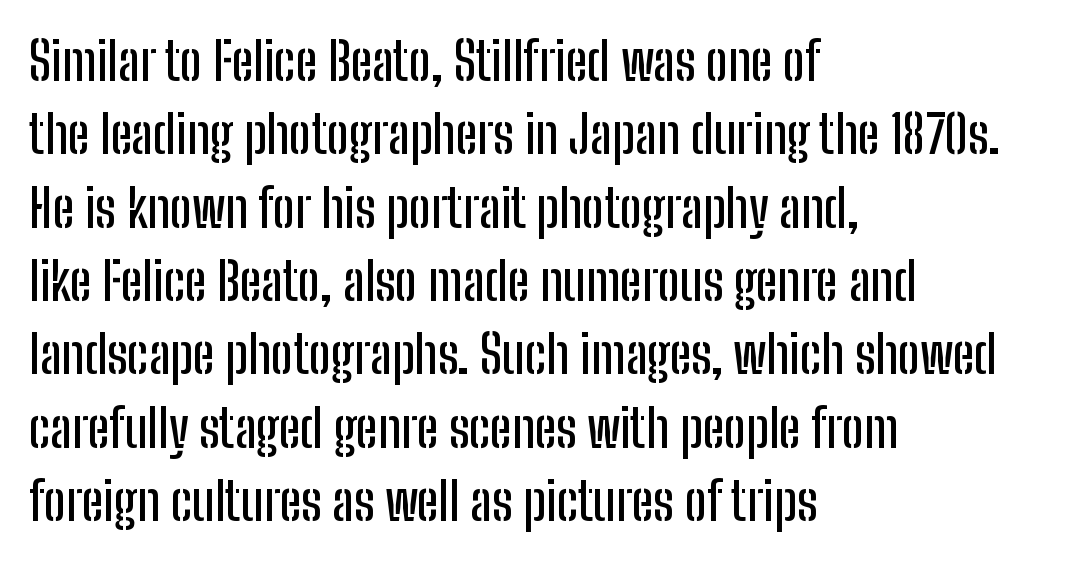
Notice how descenders clear the ascenders below comfortably — that's standard leading. The rendering uses natural spacing where letterforms have individual widths. Line starts are locked; line ends wander. This rendering features lettering with no underline. Look at the bottom of the vertical strokes: they stop flat, with no serifs.
